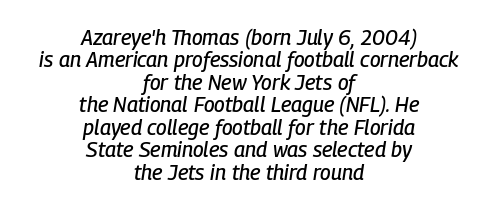
{"italic": "yes", "lean": "right", "slant_degrees": 9, "underline": "no", "align": "center", "line_spacing": "tight", "line_spacing_ratio": 1.07, "letter_spacing": "normal", "letter_spacing_em": 0.0, "glyph_px": 21}
